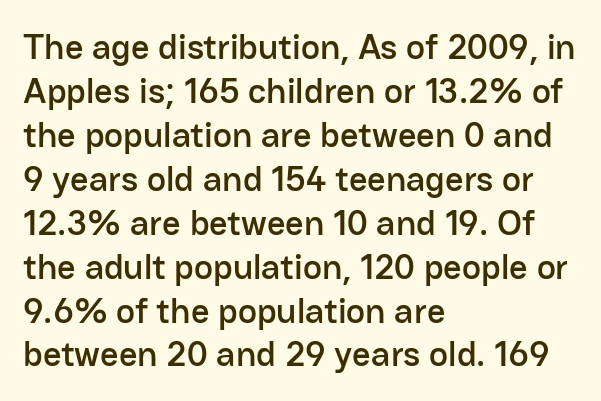
Q: Is the text italic (slanted)? A: No, it is upright.
Q: Is the typeface a serif or a sans-serif typeface? A: Sans-serif.
Q: Is the text underlined? A: No.
Q: How is the paragraph aligned? A: Left-aligned.
Q: Is the spacing between letters normal or unusually wide? A: Normal.
Q: Width (condensed, normal, or wide)? A: Normal.
Q: Stroke contrast? A: Low.
Q: x-height? A: Medium.
Q: Monospaced? A: No.
